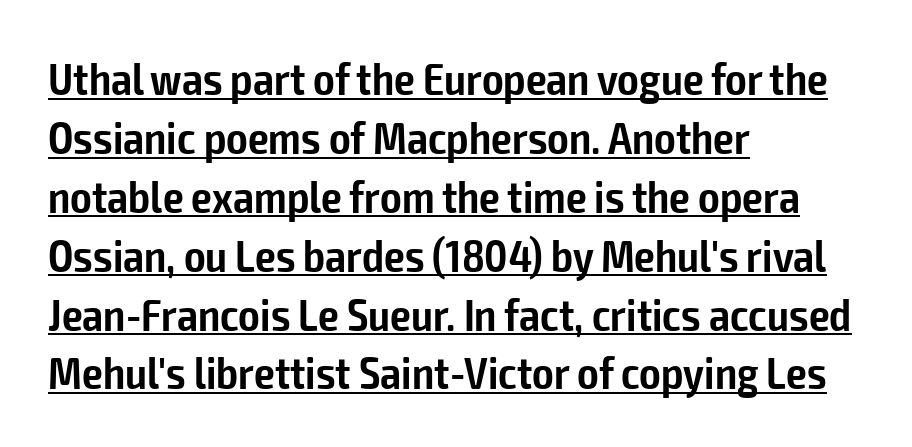
The image shows 46 px semibold, condensed sans-serif type, upright; set left-aligned, normal line spacing (1.28x), normal letter spacing, underlined; low stroke contrast and a medium x-height.
